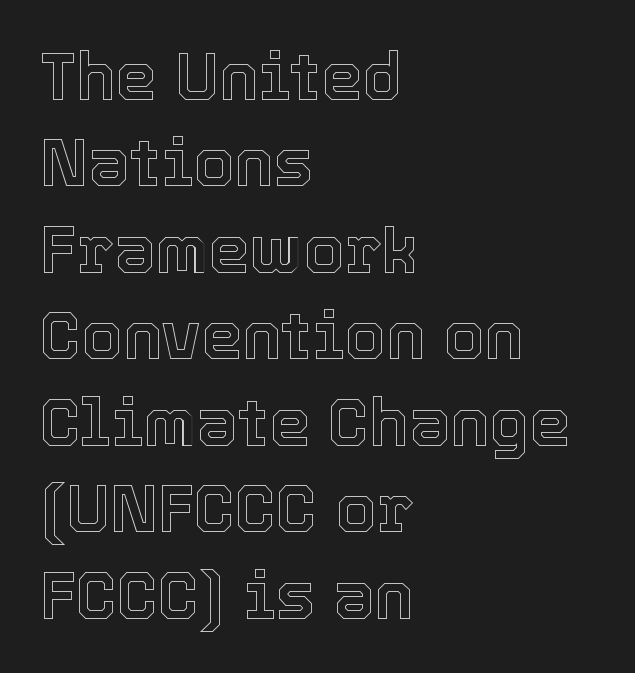
Q: Is the text italic (slanted)? A: No, it is upright.
Q: Is the text underlined? A: No.
Q: How is the paragraph aligned? A: Left-aligned.
Q: Is the spacing between letters normal or unusually wide? A: Normal.
Q: Is the spacing between lines tight, normal or loose? A: Normal.
Q: Width (condensed, normal, or wide)? A: Normal.
Q: x-height? A: Medium.
Q: Monospaced? A: No.
